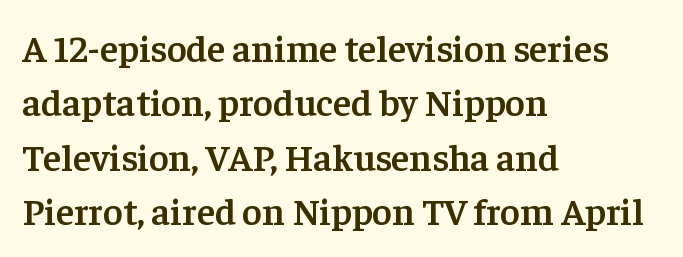
Is the block centered? No — it sits flush against the left margin. The letters stand upright; this is a roman face. Check where the strokes stop: tiny serifs finish them off. Each word holds together tightly as a unit, with standard inter-letter gaps.
